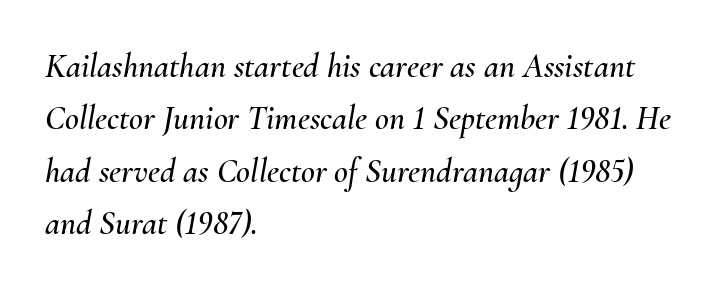
The image shows 34 px text type, italic (leaning right); set left-aligned, normal line spacing (1.54x), normal letter spacing, not underlined; medium stroke contrast and a small x-height.
